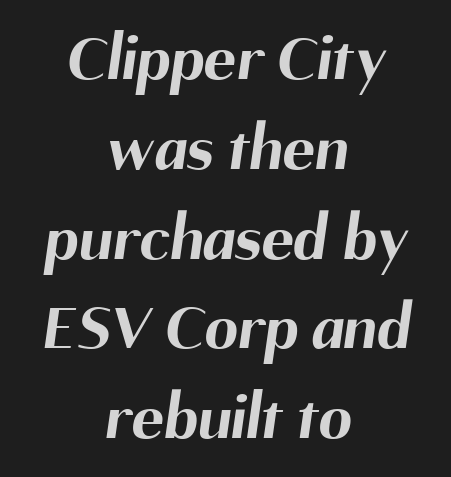
Honestly, there is no underline to notice here at all. One-word summary of the alignment: center. These lines are rendered in a variable-pitch font. Font category for this specimen: sans-serif. Caption: bold face, heavy strokes.
